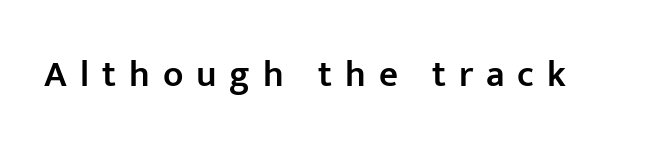
Q: Is the text bold? A: Semi-bold.
Q: Is the text italic (slanted)? A: No, it is upright.
Q: Is the typeface a serif or a sans-serif typeface? A: Sans-serif.
Q: Is the text underlined? A: No.
Q: Is the spacing between letters normal or unusually wide? A: Unusually wide.
Q: Width (condensed, normal, or wide)? A: Normal.
Q: Stroke contrast? A: Low.
Q: x-height? A: Medium.
Q: Monospaced? A: No.
